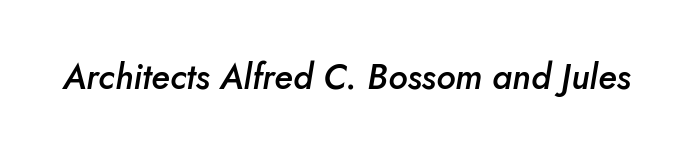
Q: Is the text bold? A: Semi-bold.
Q: Is the text italic (slanted)? A: Yes, it leans right by about 5 degrees.
Q: Is the text underlined? A: No.
Q: Is the spacing between letters normal or unusually wide? A: Normal.
Q: Width (condensed, normal, or wide)? A: Normal.
Q: Stroke contrast? A: Low.
Q: x-height? A: Small.
Q: Monospaced? A: No.
